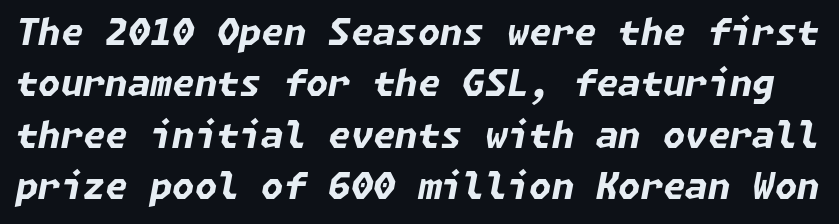
{"italic": "yes", "lean": "right", "slant_degrees": 11, "bold": "yes", "weight": "bold", "width": "normal", "stroke_contrast": "low", "x_height": "medium", "underline": "no", "line_spacing": "normal", "line_spacing_ratio": 1.43, "letter_spacing": "normal", "letter_spacing_em": 0.0, "glyph_px": 36}
